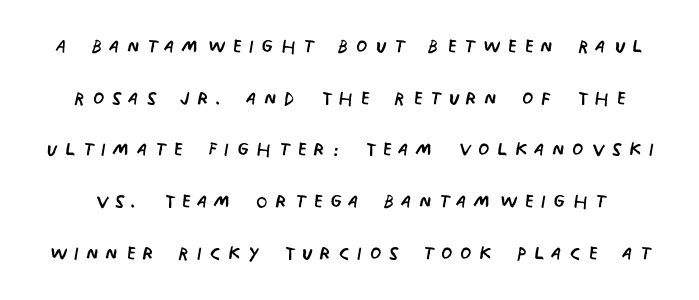
The image shows 26 px text type; set loose line spacing (1.99x), unusually wide letter spacing (+0.27 em), not underlined.
